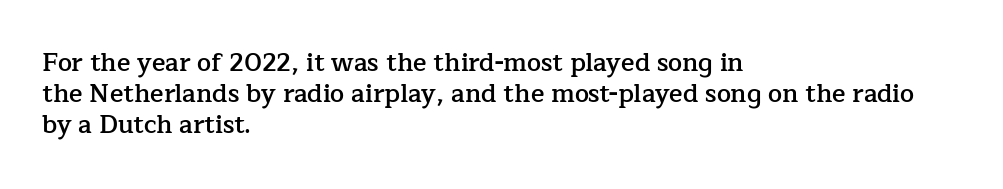
Q: Is the text bold? A: Semi-bold.
Q: Is the text italic (slanted)? A: No, it is upright.
Q: Is the text underlined? A: No.
Q: How is the paragraph aligned? A: Left-aligned.
Q: Is the spacing between letters normal or unusually wide? A: Normal.
Q: Is the spacing between lines tight, normal or loose? A: Normal.
